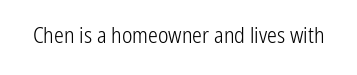
The image shows 22 px text type, upright; set normal letter spacing, not underlined.
